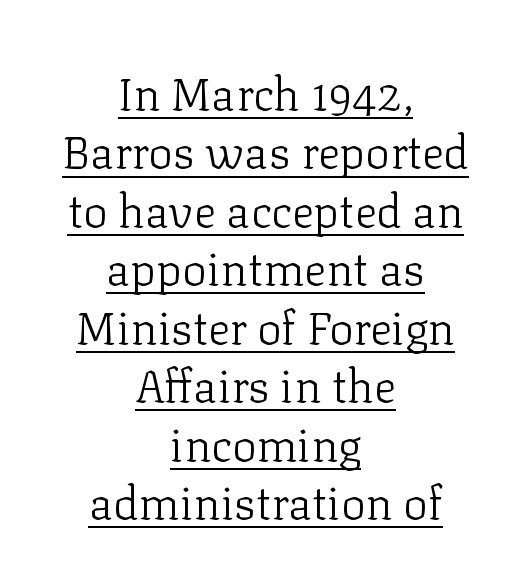
The weight tops out at a normal text grade. The font's upright variant was chosen for this text. I'd call this a serif setting — the letters wear small feet. Underlined type. Reading down the column, the eye jumps a familiar distance to each next line. The passage shown is typed in a proportional face where columns would drift.
